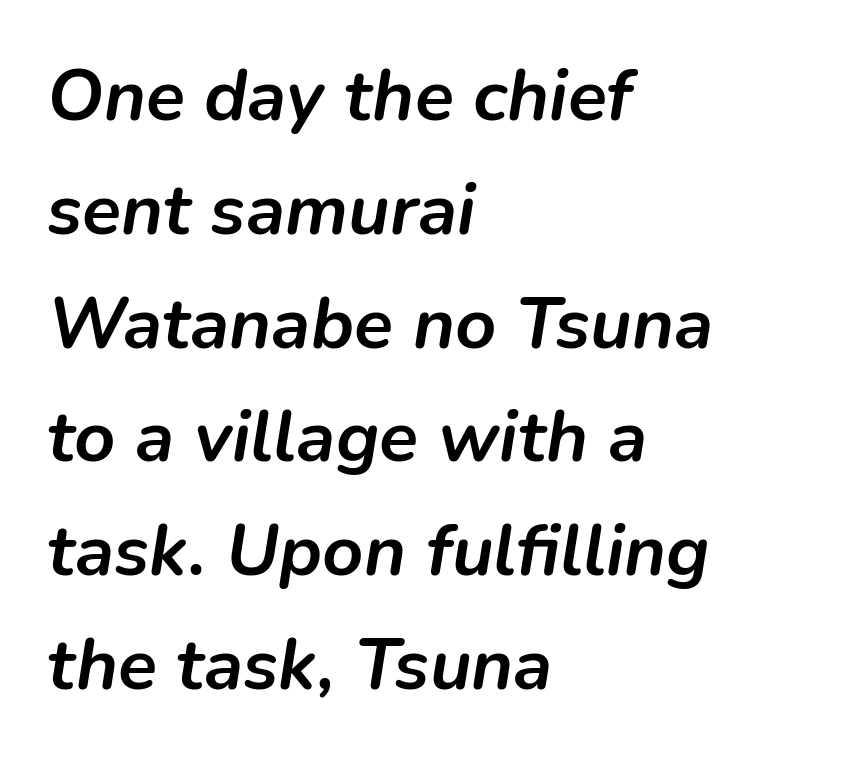
Observe the ordinary spacing: letters are neighbours, not strangers. Posture: slanted. The baseline area is clear. The text block is weighted toward the left margin, trailing off unevenly rightward.
